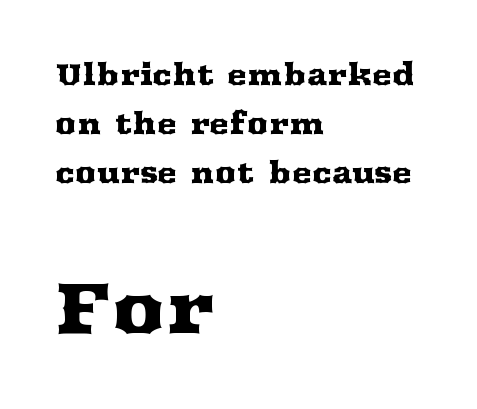
Q: Is the text italic (slanted)? A: No, it is upright.
Q: Is the typeface a serif or a sans-serif typeface? A: Serif.
Q: Is the text underlined? A: No.
Q: How is the paragraph aligned? A: Left-aligned.
Q: Is the spacing between letters normal or unusually wide? A: Normal.
Q: Is the spacing between lines tight, normal or loose? A: Normal.
Q: Which block of text is set in a larger size, the first (top) or the second (bottom)? A: The second (bottom) one.
Q: Width (condensed, normal, or wide)? A: Wide.
Q: Stroke contrast? A: Medium.
Q: x-height? A: Medium.
Q: Monospaced? A: No.
